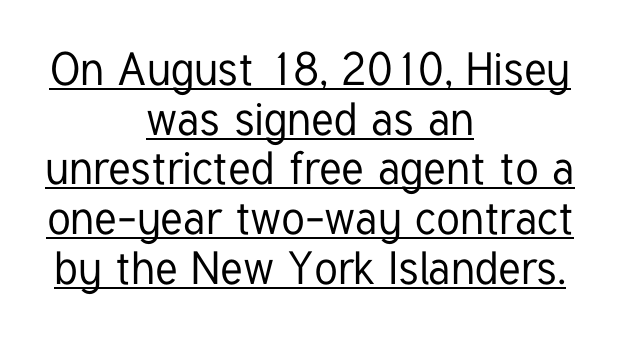
Standard letterfit; no display-style spreading of the glyphs. The block of text is dense from top to bottom, with scant space between rows. Character widths vary here, with narrow letters taking less room than wide ones. This is the regular roman posture of the typeface. The paragraph has two soft edges and a firm central axis. Stroke terminals: plain, sans-serif.
